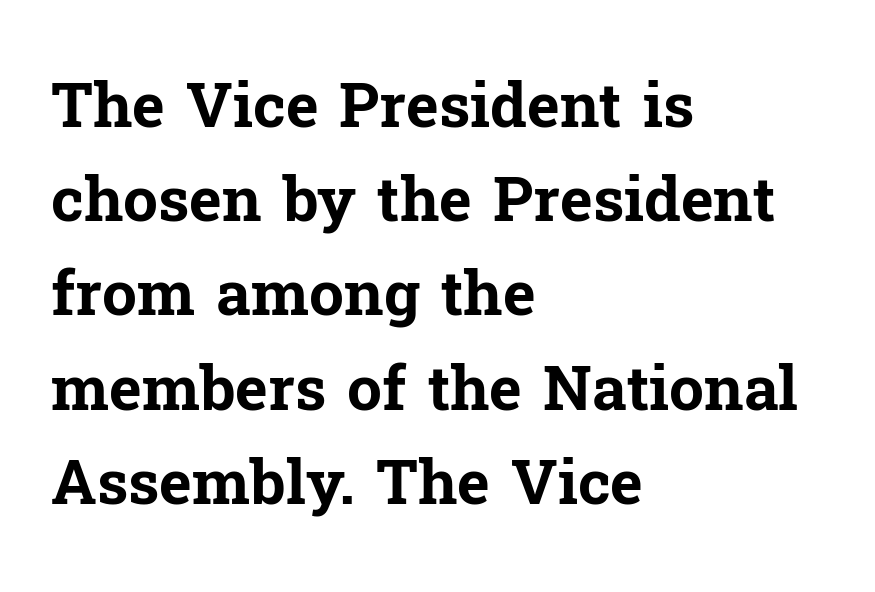
{"serif": "yes", "italic": "no", "bold": "yes", "weight": "bold", "width": "normal", "stroke_contrast": "low", "x_height": "medium", "monospaced": "no", "underline": "no", "align": "left", "line_spacing": "normal", "line_spacing_ratio": 1.52, "letter_spacing": "normal", "letter_spacing_em": 0.0, "glyph_px": 62}
